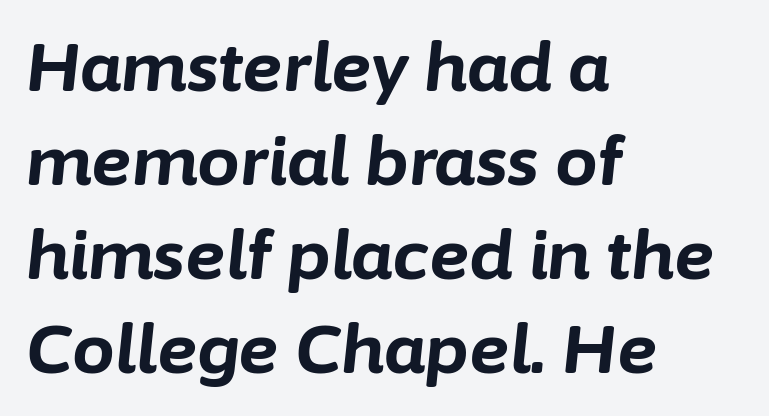
The image shows 68 px bold type, italic (leaning right); set left-aligned, normal line spacing (1.38x), normal letter spacing, not underlined; low stroke contrast and a medium x-height.
